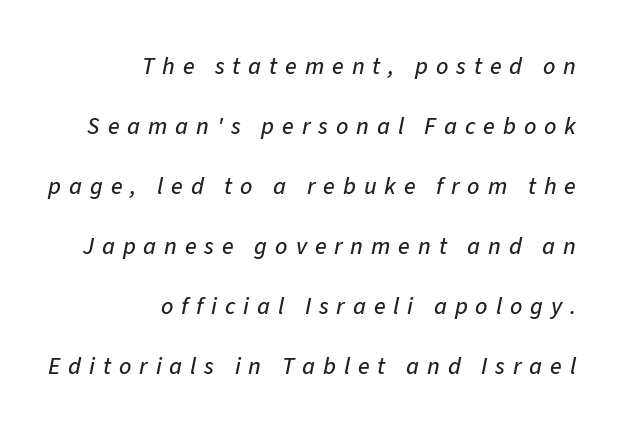
{"italic": "yes", "lean": "right", "slant_degrees": 11, "underline": "no", "align": "right", "line_spacing": "loose", "line_spacing_ratio": 2.5, "letter_spacing": "wide", "letter_spacing_em": 0.33, "glyph_px": 24}
